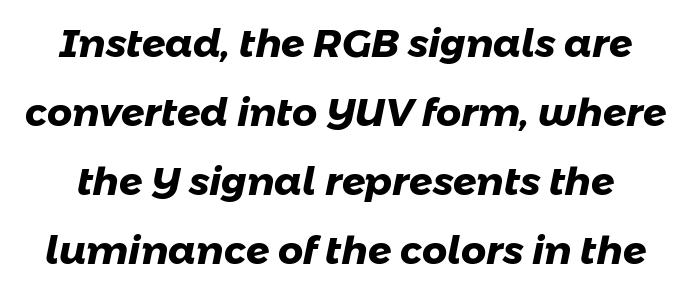
The type is set solid horizontally, with unmodified tracking. Set as a true bold cut, around the 700 mark. This sample has the flowing, uneven cadence of proportional lettering. The specimen omits any rule beneath the text block's lines. The characters display no serif detailing; their extremities are plain.
